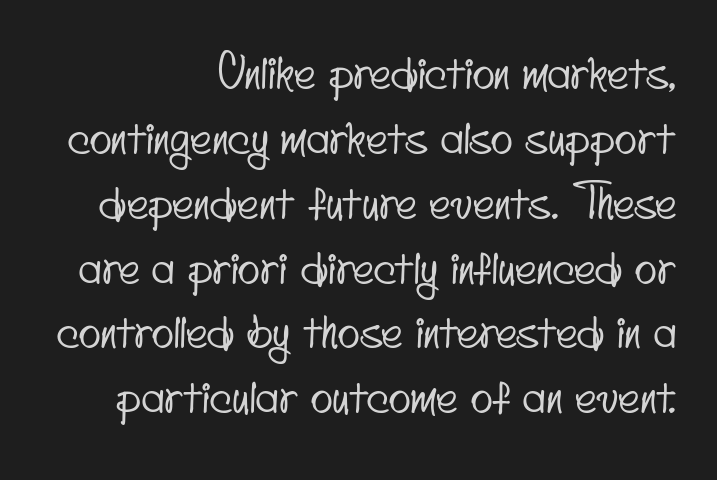
You could not count columns in this text — the font is proportionally spaced. Visually the block forms a straight wall on the right and a jagged coastline on the left. Is there much room between lines? A standard amount, neither cramped nor airy. This is sans-serif lettering, the kind often seen on screens and signage. The zone under the glyphs is completely vacant.
